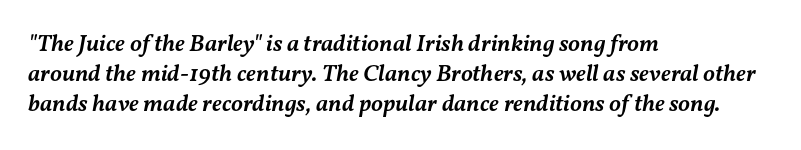
The image shows 24 px text type, italic (leaning right); set left-aligned, normal line spacing (1.25x), normal letter spacing, not underlined.
